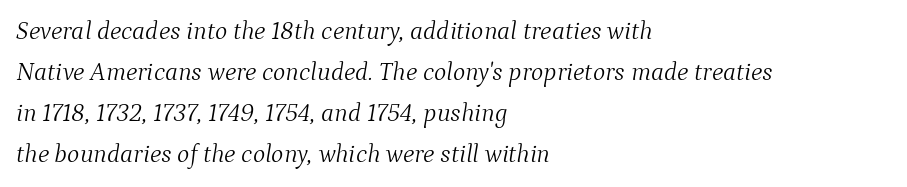
{"italic": "yes", "lean": "right", "slant_degrees": 9, "bold": "no", "underline": "no", "align": "left", "line_spacing": "normal", "line_spacing_ratio": 1.58, "letter_spacing": "normal", "letter_spacing_em": 0.0, "glyph_px": 26}
